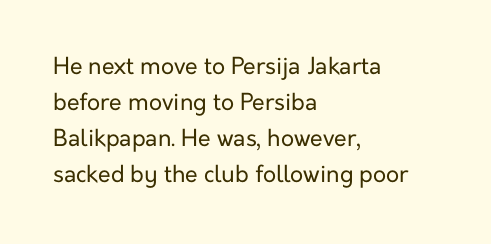
{"italic": "no", "bold": "no", "underline": "no", "align": "left", "line_spacing": "normal", "line_spacing_ratio": 1.57, "letter_spacing": "normal", "letter_spacing_em": 0.0, "glyph_px": 23}
